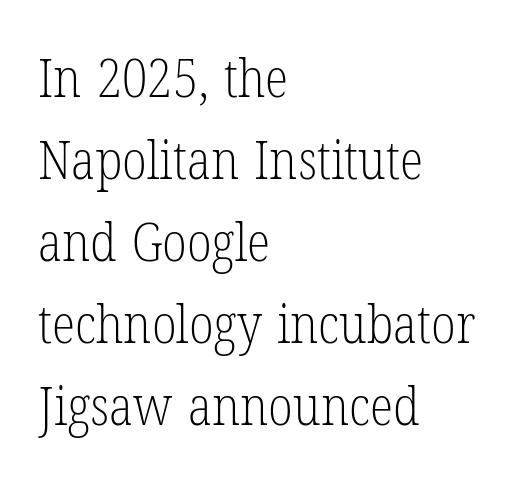
The image shows 54 px light, condensed serif type, upright; set left-aligned, normal line spacing (1.52x), normal letter spacing, not underlined; low stroke contrast and a medium x-height.
